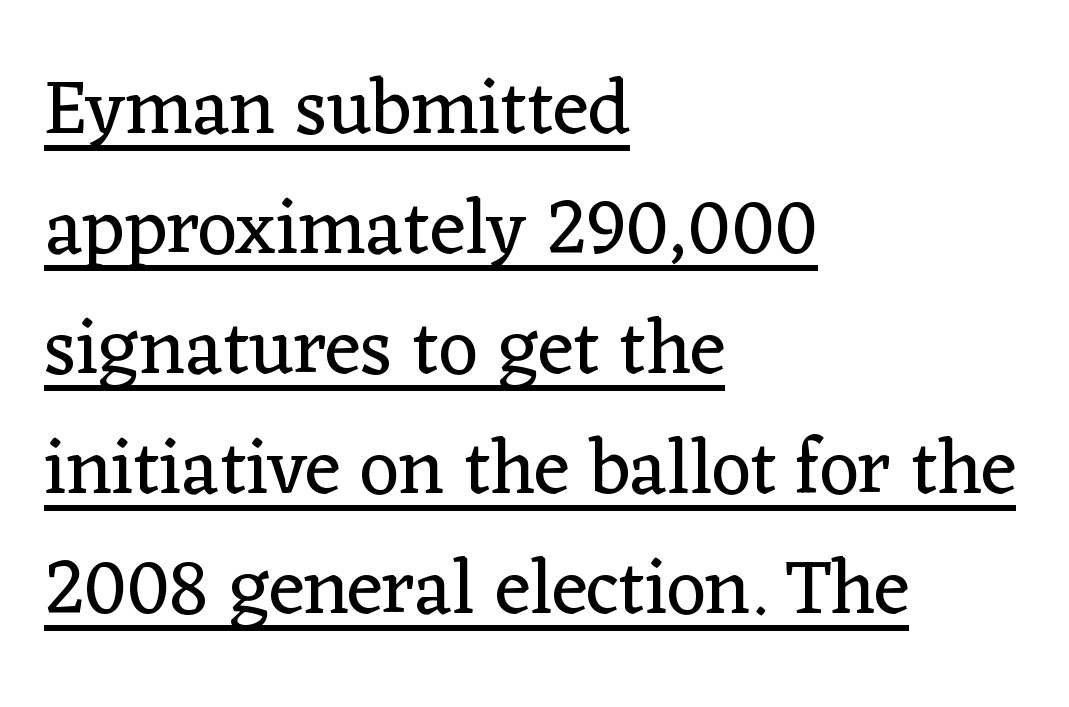
If you drew a line through each stem, it would be perfectly vertical. Spacing verdict: proportional, widths tailored to each character. The passage shown is typeset with a serif family. Is there an underline? Yes — a line sits under the letters. Caption: standard tracking, unaltered. Every row of glyphs begins at an identical x-position on the left.
